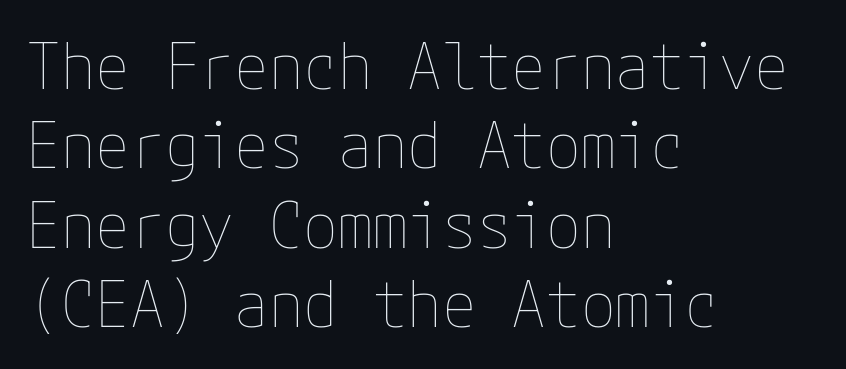
Q: Is the text bold? A: No.
Q: Is the text italic (slanted)? A: No, it is upright.
Q: Is the text underlined? A: No.
Q: How is the paragraph aligned? A: Left-aligned.
Q: Is the spacing between letters normal or unusually wide? A: Normal.
Q: Is the spacing between lines tight, normal or loose? A: Normal.
Q: Width (condensed, normal, or wide)? A: Normal.
Q: Stroke contrast? A: Low.
Q: x-height? A: Medium.
